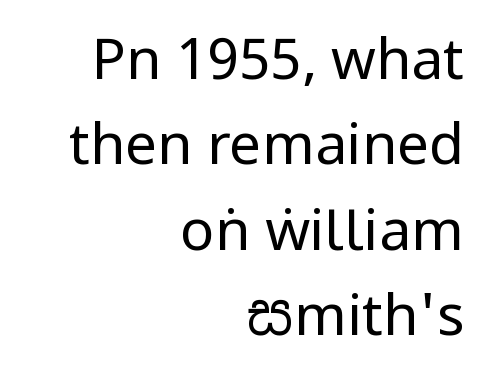
{"serif": "no", "italic": "no", "bold": "no", "weight": "regular", "width": "condensed", "stroke_contrast": "low", "x_height": "large", "monospaced": "no", "underline": "no", "align": "right", "line_spacing": "normal", "line_spacing_ratio": 1.5, "letter_spacing": "normal", "letter_spacing_em": 0.0, "glyph_px": 57}
